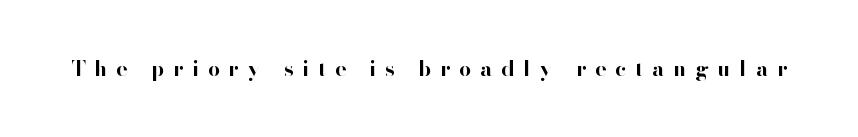
The lettering holds an erect, upright posture throughout. The tracking jumps out immediately: characters are airy and widely separated. Check under the words: just untouched page. Emphasis by weight is at full strength: bold.
